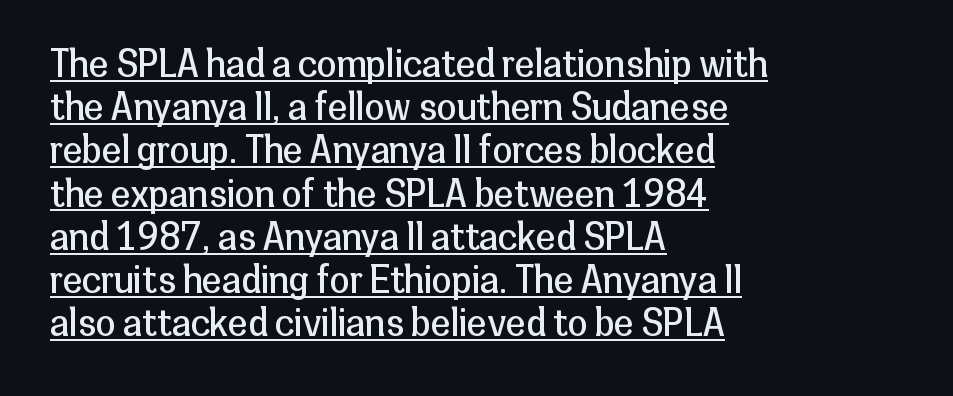
{"serif": "no", "italic": "no", "bold": "no", "weight": "regular", "width": "normal", "stroke_contrast": "low", "x_height": "medium", "monospaced": "no", "underline": "yes", "align": "left", "line_spacing_ratio": 1.2, "letter_spacing": "normal", "letter_spacing_em": 0.0, "glyph_px": 36}
